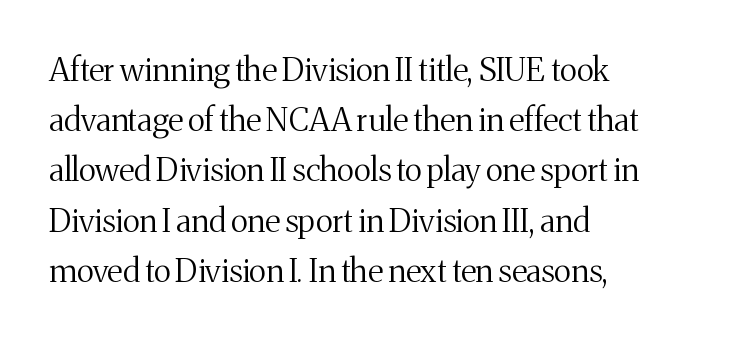
Is this a fixed-width face? No — the glyphs have proportional, varying widths. Line spacing here is normal. In terms of letterspacing, this is plain default setting. The strokes are not fattened; the text isn't bold. Ascenders rise straight up at ninety degrees.
